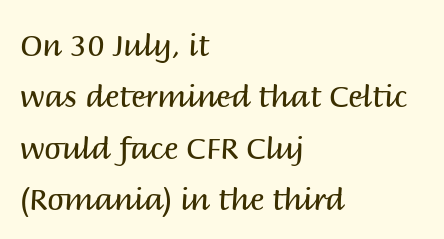
Q: Is the text bold? A: No.
Q: Is the text italic (slanted)? A: Yes.
Q: Is the typeface a serif or a sans-serif typeface? A: Sans-serif.
Q: Is the text underlined? A: No.
Q: How is the paragraph aligned? A: Left-aligned.
Q: Is the spacing between letters normal or unusually wide? A: Normal.
Q: Width (condensed, normal, or wide)? A: Normal.
Q: Stroke contrast? A: Medium.
Q: x-height? A: Large.
Q: Monospaced? A: No.
